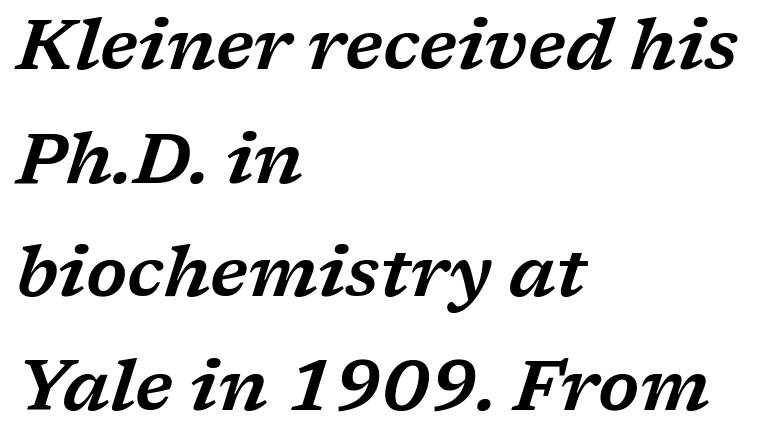
If you drew a line through each stem, it would be angled. Leading matches the norm, producing a regular column. What stands out about the letter spacing? Nothing — it is the standard amount. Proportional: the letters do not fall into vertical columns.
